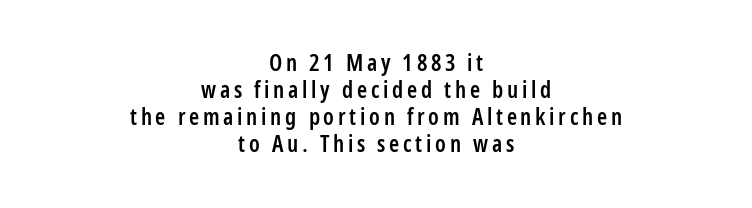
These words are printed semibold, heavier than regular yet not bold. The typography opts for an upright posture over an oblique one. Leftover space on each line is divided equally before and after the words. This rendering features lettering with no underline.
